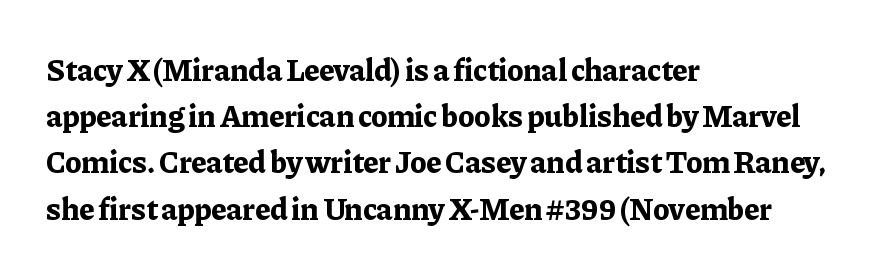
The image shows 31 px bold serif type, upright; set left-aligned, normal line spacing (1.49x), normal letter spacing, not underlined; low stroke contrast and a medium x-height.
